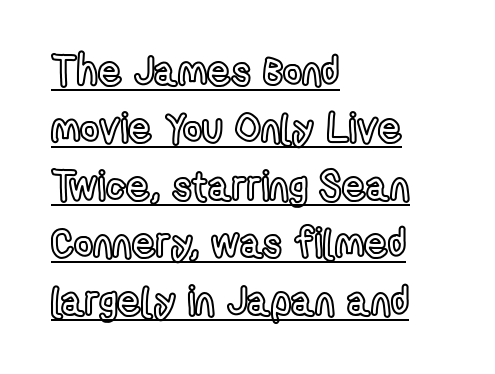
{"italic": "no", "width": "condensed", "x_height": "medium", "monospaced": "no", "underline": "yes", "align": "left", "line_spacing": "normal", "line_spacing_ratio": 1.4, "letter_spacing": "normal", "letter_spacing_em": 0.0, "glyph_px": 41}
